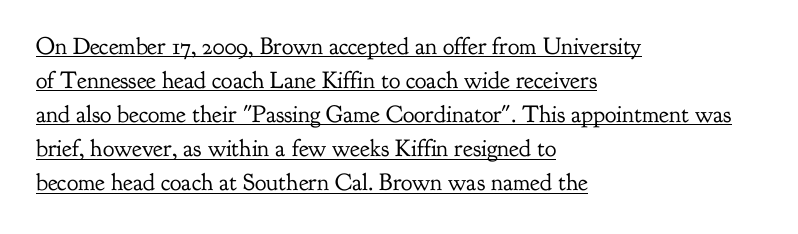
Q: Is the text bold? A: No.
Q: Is the text italic (slanted)? A: No, it is upright.
Q: Is the text underlined? A: Yes.
Q: How is the paragraph aligned? A: Left-aligned.
Q: Is the spacing between letters normal or unusually wide? A: Normal.
Q: Is the spacing between lines tight, normal or loose? A: Normal.
